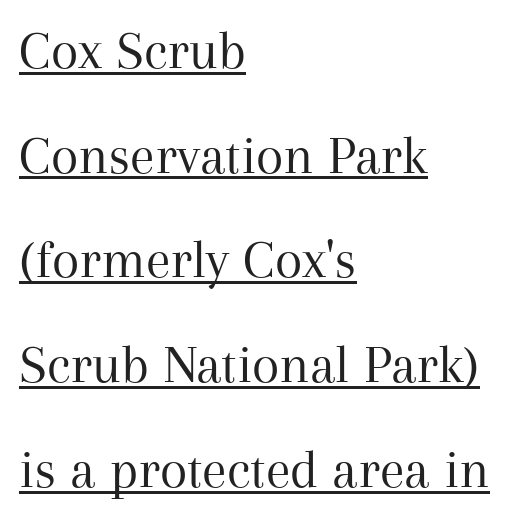
{"serif": "yes", "italic": "no", "bold": "no", "weight": "regular", "width": "normal", "stroke_contrast": "medium", "x_height": "medium", "monospaced": "no", "underline": "yes", "align": "left", "line_spacing_ratio": 1.87, "letter_spacing": "normal", "letter_spacing_em": 0.0, "glyph_px": 56}
